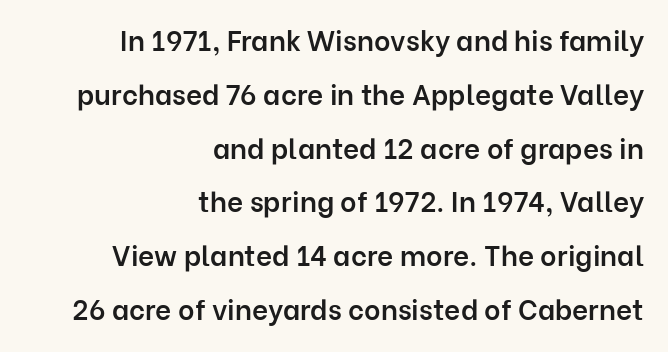
{"serif": "no", "italic": "no", "bold": "semi", "weight": "semibold", "width": "normal", "stroke_contrast": "low", "x_height": "medium", "monospaced": "no", "underline": "no", "align": "right", "line_spacing": "loose", "line_spacing_ratio": 1.92, "letter_spacing": "normal", "letter_spacing_em": 0.0, "glyph_px": 28}
